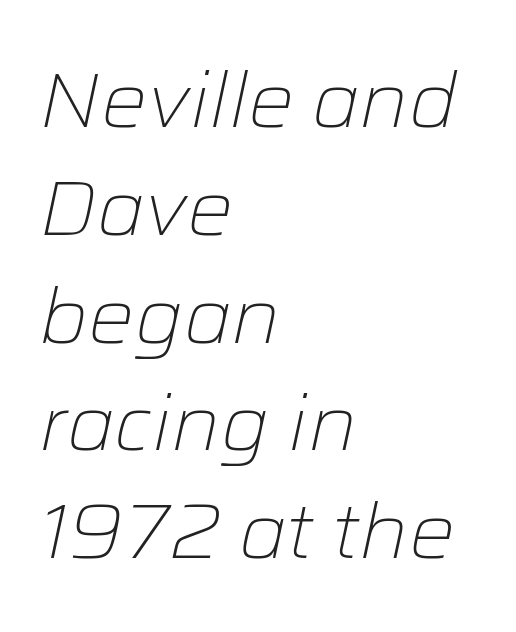
{"italic": "yes", "lean": "right", "slant_degrees": 12, "bold": "no", "weight": "light", "width": "normal", "stroke_contrast": "low", "x_height": "medium", "monospaced": "no", "underline": "no", "align": "left", "line_spacing": "normal", "line_spacing_ratio": 1.4, "letter_spacing": "normal", "letter_spacing_em": 0.0, "glyph_px": 77}
